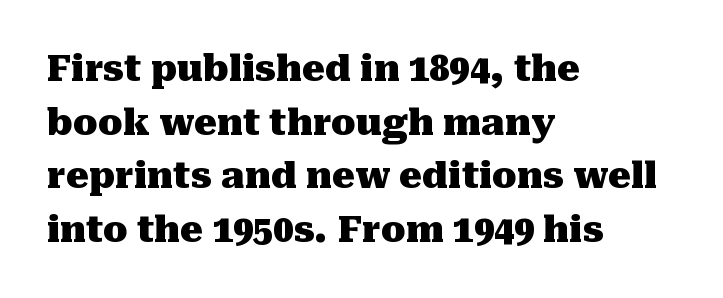
Clear beneath every line of the passage. Type style note: has serifs. These lines are rendered in a variable-pitch font. Line starts are locked; line ends wander.
